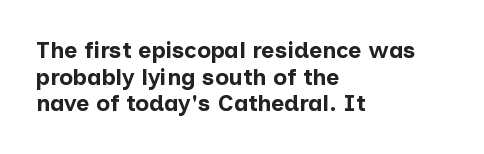
Q: Is the text bold? A: Yes.
Q: Is the text italic (slanted)? A: No, it is upright.
Q: Is the text underlined? A: No.
Q: How is the paragraph aligned? A: Left-aligned.
Q: Is the spacing between letters normal or unusually wide? A: Normal.
